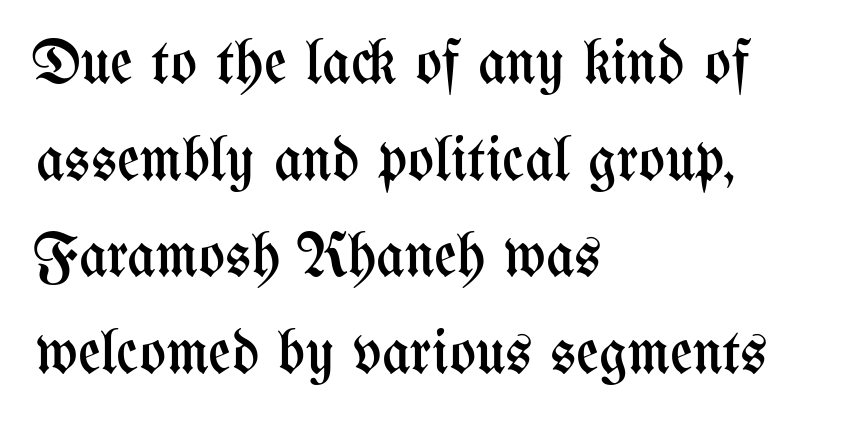
The image shows 62 px regular-weight, condensed type, upright; set left-aligned, normal line spacing (1.56x), normal letter spacing, not underlined; medium stroke contrast and a medium x-height.
